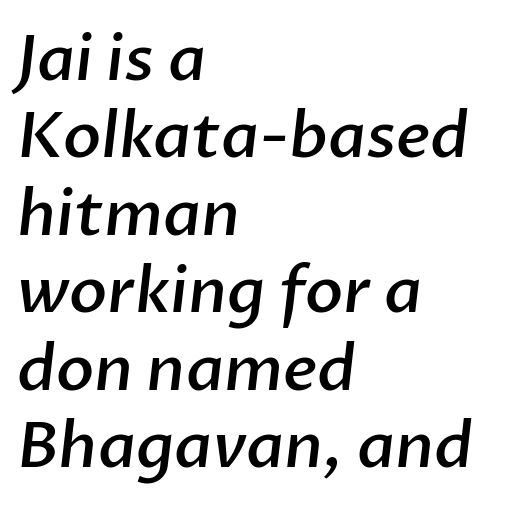
{"serif": "no", "bold": "semi", "weight": "semibold", "width": "normal", "stroke_contrast": "low", "x_height": "medium", "monospaced": "no", "underline": "no", "align": "left", "line_spacing_ratio": 1.23, "letter_spacing": "normal", "letter_spacing_em": 0.0, "glyph_px": 63}
